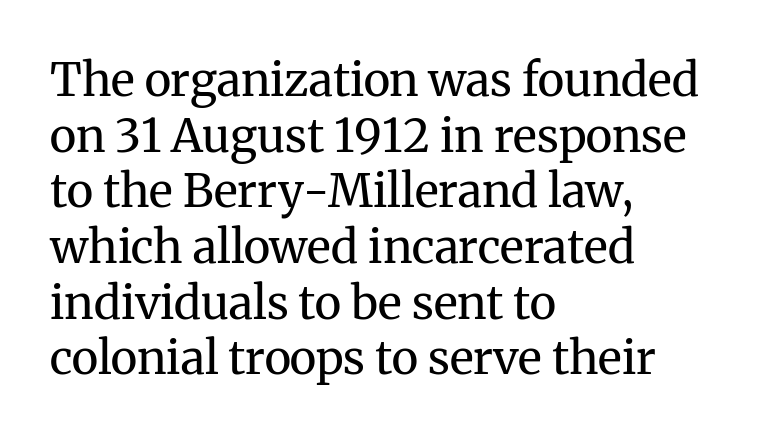
{"serif": "yes", "italic": "no", "bold": "no", "weight": "regular", "width": "normal", "stroke_contrast": "medium", "x_height": "medium", "monospaced": "no", "underline": "no", "align": "left", "line_spacing_ratio": 1.21, "letter_spacing": "normal", "letter_spacing_em": 0.0, "glyph_px": 46}
